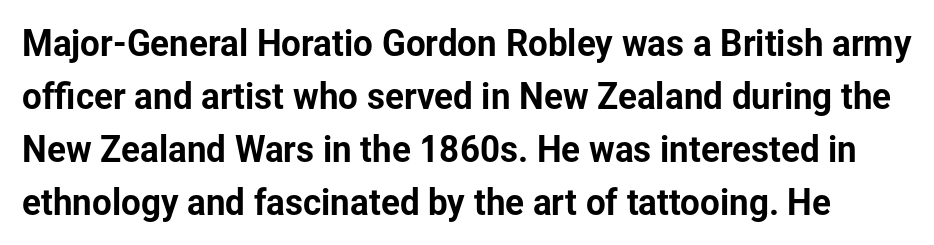
Q: Is the text italic (slanted)? A: No, it is upright.
Q: Is the typeface a serif or a sans-serif typeface? A: Sans-serif.
Q: Is the text underlined? A: No.
Q: Is the spacing between letters normal or unusually wide? A: Normal.
Q: Is the spacing between lines tight, normal or loose? A: Normal.
Q: Width (condensed, normal, or wide)? A: Normal.
Q: Stroke contrast? A: Low.
Q: x-height? A: Medium.
Q: Monospaced? A: No.
